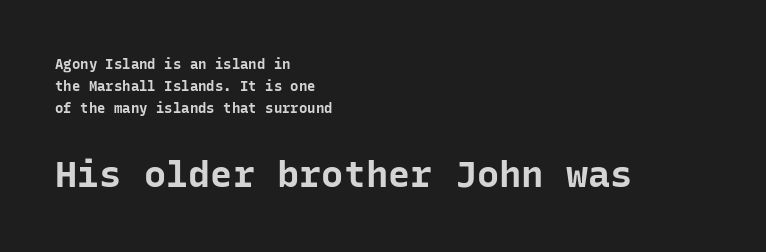
{"serif": "no", "italic": "no", "bold": "yes", "weight": "bold", "width": "normal", "stroke_contrast": "low", "x_height": "medium", "monospaced": "yes", "underline": "no", "align": "left", "line_spacing": "normal", "line_spacing_ratio": 1.57, "letter_spacing": "normal", "letter_spacing_em": 0.0, "larger_block": "second", "size_ratio": 2.64, "glyph_px": 37}
